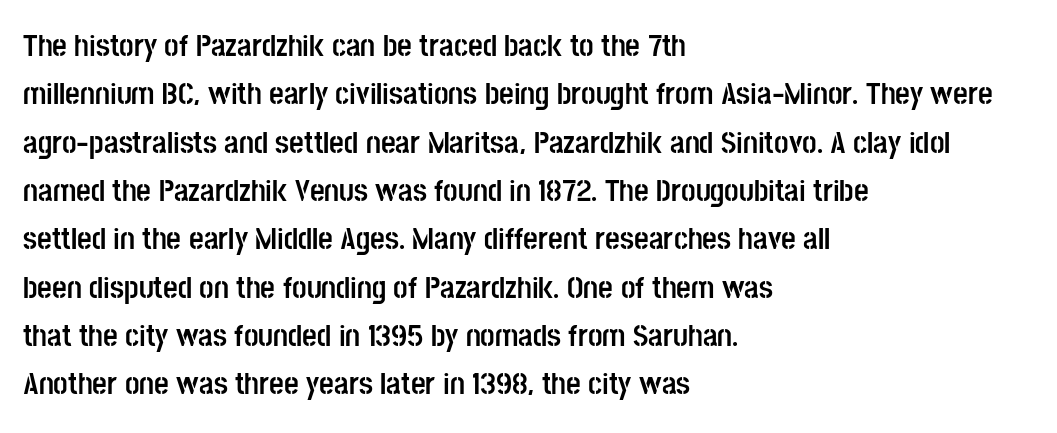
{"serif": "no", "italic": "no", "bold": "yes", "weight": "semibold", "width": "condensed", "stroke_contrast": "low", "x_height": "large", "monospaced": "no", "underline": "no", "align": "left", "line_spacing": "normal", "line_spacing_ratio": 1.51, "letter_spacing": "normal", "letter_spacing_em": 0.0, "glyph_px": 32}
